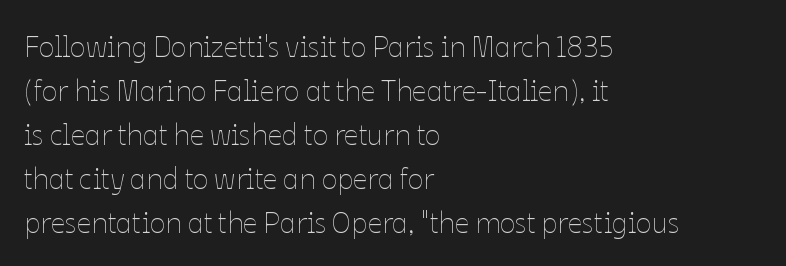
The image shows 29 px thin type, upright; set left-aligned, normal line spacing (1.52x), normal letter spacing, not underlined; low stroke contrast and a medium x-height.
